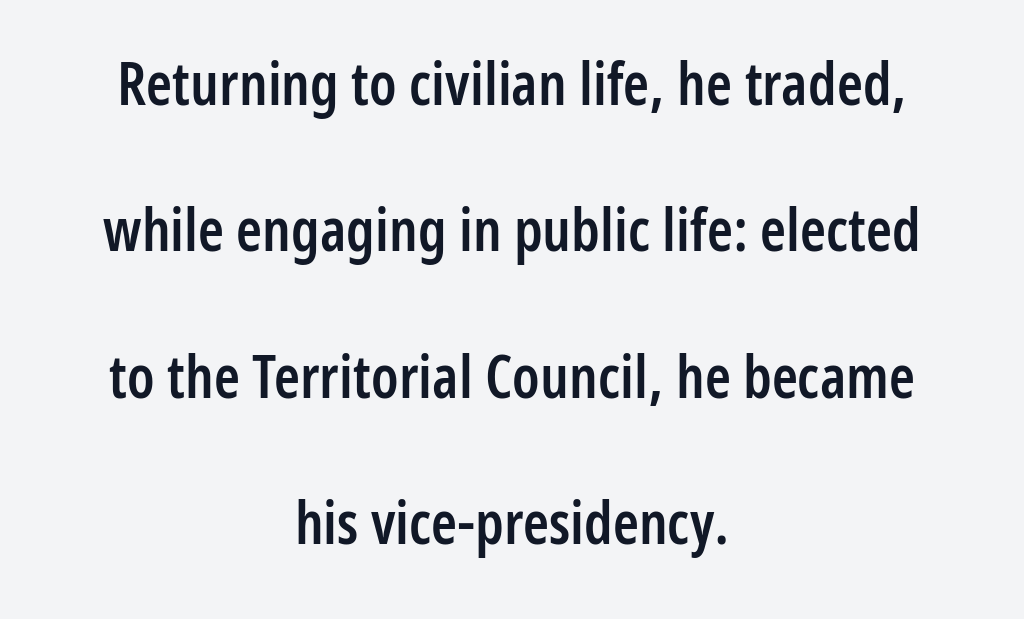
Students, note that the glyphs here touch the page at normal intervals. Honestly, there is no underline to notice here at all. Every row of glyphs is offset so its center matches the block's center. How would I describe the line gaps? Wide and relaxed. Every stem runs plumb, perpendicular to the baseline.
